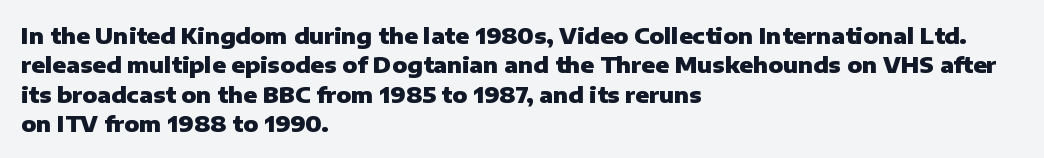
Every character sits straight up, as roman type does. Visually the block forms a straight wall on the left and a jagged coastline on the right. I'd describe the lettering as bold — thick and assertive. Unmarked baselines from the first word to the last.
